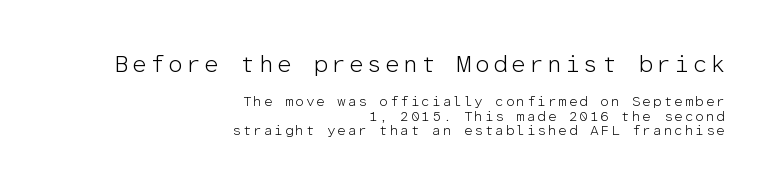
The image shows 24 px text type, upright; set right-aligned, tight line spacing (1.04x), not underlined; the first (top) block is 1.71x larger.
